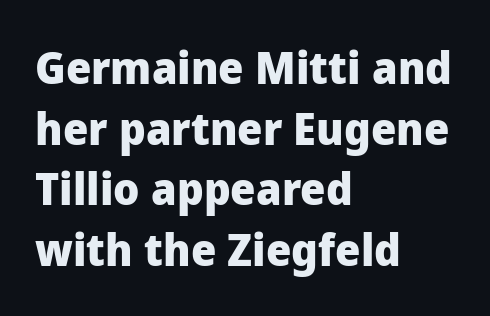
Q: Is the text bold? A: Yes.
Q: Is the text italic (slanted)? A: No, it is upright.
Q: Is the typeface a serif or a sans-serif typeface? A: Sans-serif.
Q: Is the text underlined? A: No.
Q: How is the paragraph aligned? A: Left-aligned.
Q: Is the spacing between letters normal or unusually wide? A: Normal.
Q: Is the spacing between lines tight, normal or loose? A: Normal.
Q: Width (condensed, normal, or wide)? A: Normal.
Q: Stroke contrast? A: Low.
Q: x-height? A: Medium.
Q: Monospaced? A: No.
